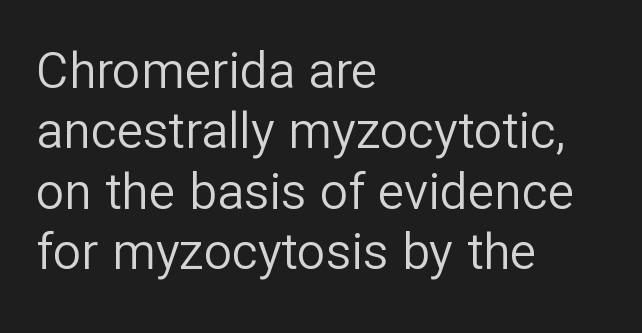
Q: Is the text bold? A: No.
Q: Is the text italic (slanted)? A: No, it is upright.
Q: Is the typeface a serif or a sans-serif typeface? A: Sans-serif.
Q: Is the text underlined? A: No.
Q: How is the paragraph aligned? A: Left-aligned.
Q: Is the spacing between letters normal or unusually wide? A: Normal.
Q: Width (condensed, normal, or wide)? A: Normal.
Q: Stroke contrast? A: Low.
Q: x-height? A: Medium.
Q: Monospaced? A: No.
